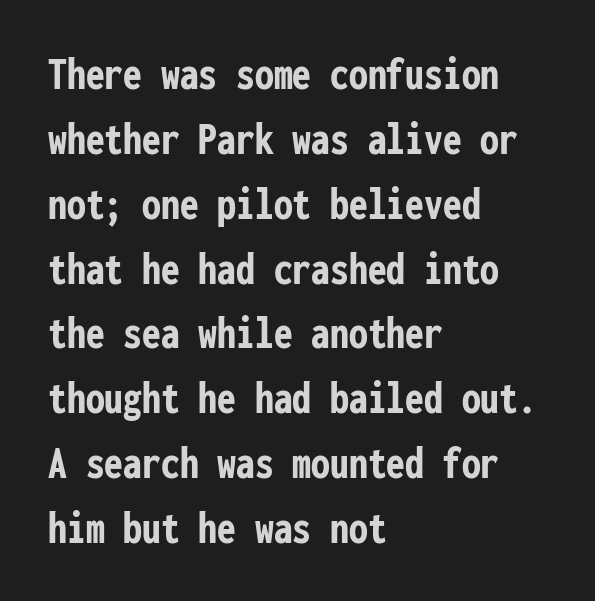
The image shows 47 px semibold, condensed sans-serif type, upright, monospaced; set left-aligned, normal line spacing (1.38x), normal letter spacing, not underlined; low stroke contrast and a medium x-height.
